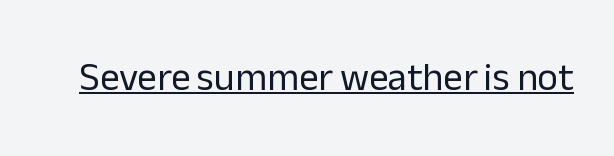
{"serif": "no", "italic": "no", "bold": "no", "weight": "regular", "width": "normal", "stroke_contrast": "low", "x_height": "medium", "monospaced": "no", "underline": "yes", "letter_spacing": "normal", "letter_spacing_em": 0.0, "glyph_px": 39}
